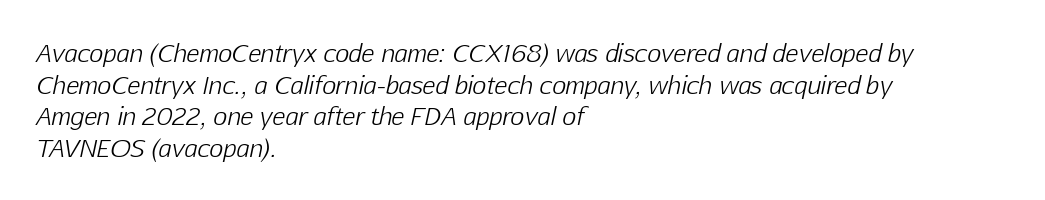
{"italic": "yes", "lean": "right", "slant_degrees": 12, "bold": "no", "underline": "no", "align": "left", "line_spacing": "normal", "line_spacing_ratio": 1.32, "letter_spacing": "normal", "letter_spacing_em": 0.0, "glyph_px": 24}
